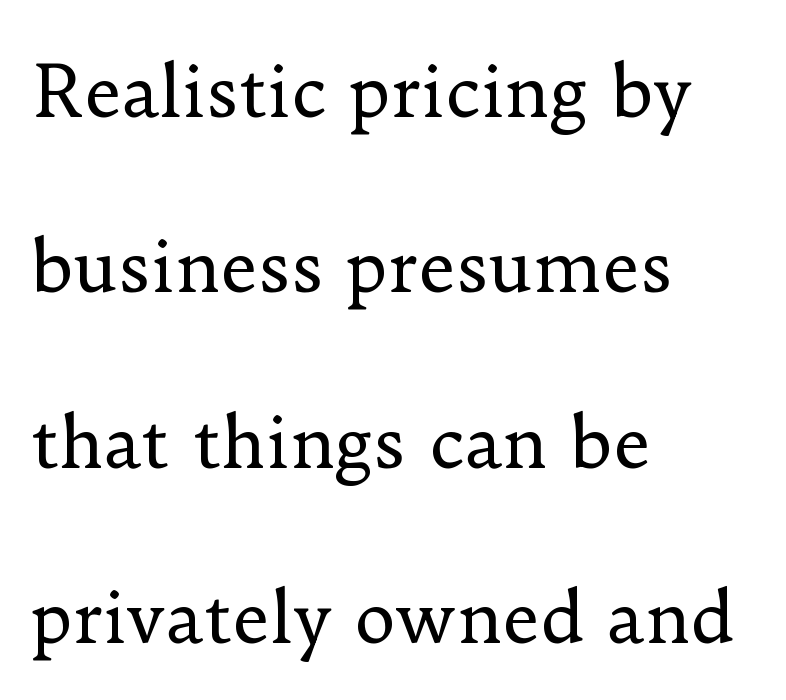
The image shows 71 px regular-weight serif type, upright; set left-aligned, loose line spacing (2.47x), normal letter spacing, not underlined; low stroke contrast and a small x-height.
